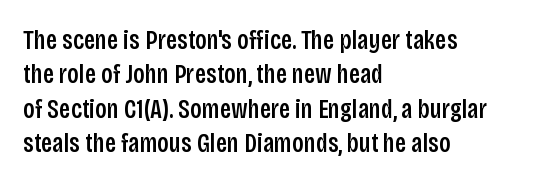
Q: Is the text italic (slanted)? A: No, it is upright.
Q: Is the text underlined? A: No.
Q: How is the paragraph aligned? A: Left-aligned.
Q: Is the spacing between letters normal or unusually wide? A: Normal.
Q: Is the spacing between lines tight, normal or loose? A: Normal.
